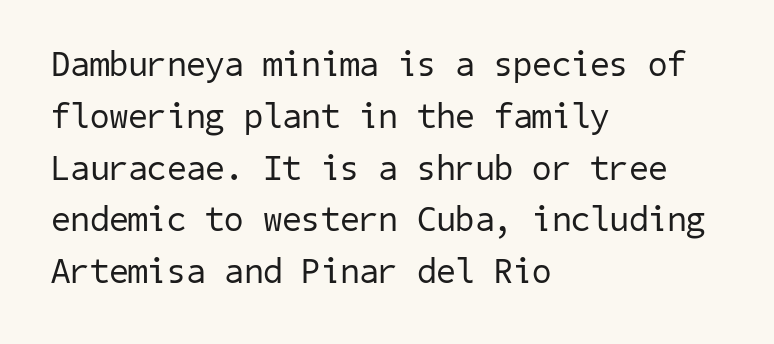
{"serif": "no", "bold": "no", "weight": "regular", "width": "normal", "stroke_contrast": "low", "x_height": "medium", "underline": "no", "align": "left", "line_spacing": "normal", "line_spacing_ratio": 1.48, "letter_spacing": "normal", "letter_spacing_em": 0.0, "glyph_px": 35}
